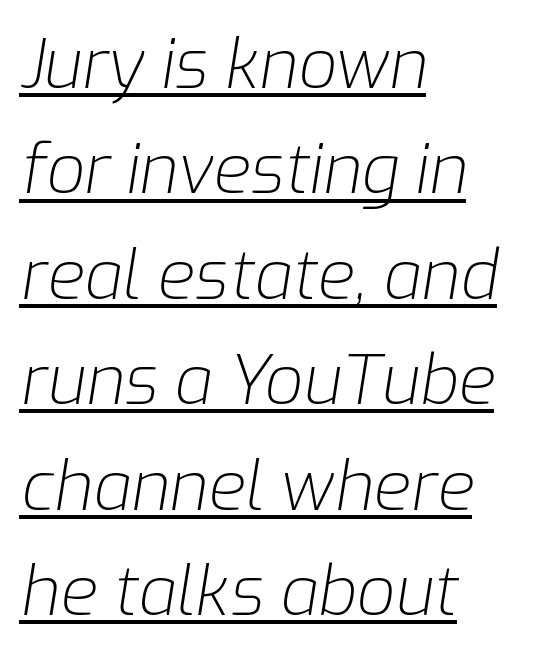
Q: Is the text bold? A: No.
Q: Is the text italic (slanted)? A: Yes, it leans right by about 9 degrees.
Q: Is the text underlined? A: Yes.
Q: How is the paragraph aligned? A: Left-aligned.
Q: Is the spacing between letters normal or unusually wide? A: Normal.
Q: Is the spacing between lines tight, normal or loose? A: Normal.
Q: Width (condensed, normal, or wide)? A: Normal.
Q: Stroke contrast? A: Low.
Q: x-height? A: Medium.
Q: Monospaced? A: No.
